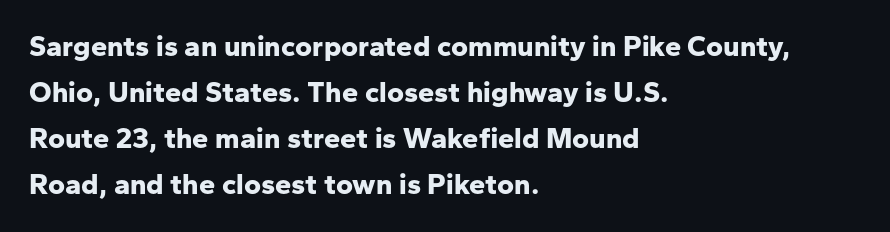
Q: Is the text bold? A: Yes.
Q: Is the text italic (slanted)? A: No, it is upright.
Q: Is the typeface a serif or a sans-serif typeface? A: Sans-serif.
Q: Is the text underlined? A: No.
Q: How is the paragraph aligned? A: Left-aligned.
Q: Is the spacing between letters normal or unusually wide? A: Normal.
Q: Is the spacing between lines tight, normal or loose? A: Normal.
Q: Width (condensed, normal, or wide)? A: Normal.
Q: Stroke contrast? A: Low.
Q: x-height? A: Medium.
Q: Monospaced? A: No.
